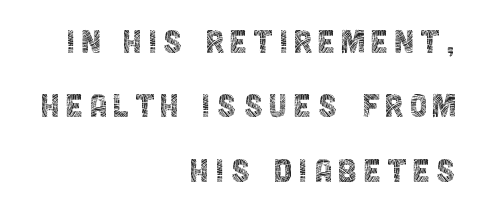
These lines are set flush right with a ragged left edge. Evenly set lines give the paragraph a standard silhouette. Each row of text sits above clean, open space. This is roman type, the default non-slanted kind. The characters are drawn with everyday or finer stroke widths.
